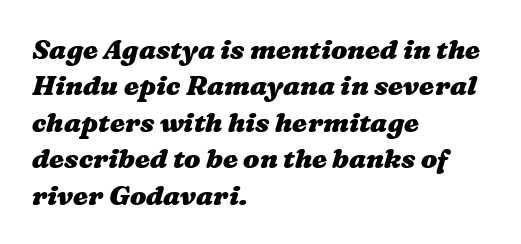
Q: Is the text bold? A: Yes.
Q: Is the text underlined? A: No.
Q: How is the paragraph aligned? A: Left-aligned.
Q: Is the spacing between letters normal or unusually wide? A: Normal.
Q: Is the spacing between lines tight, normal or loose? A: Normal.
